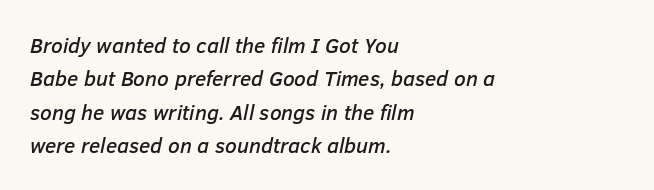
The image shows 21 px text type, italic (leaning right); set left-aligned, normal line spacing (1.59x), normal letter spacing, not underlined.
